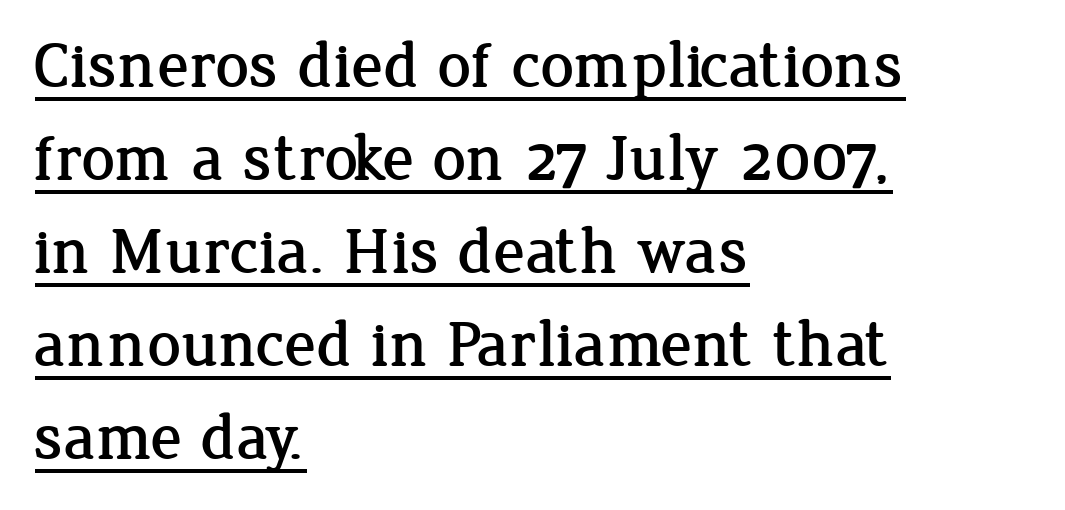
The image shows 66 px serif type, upright; set left-aligned, normal line spacing (1.41x), normal letter spacing, underlined; low stroke contrast and a medium x-height.
